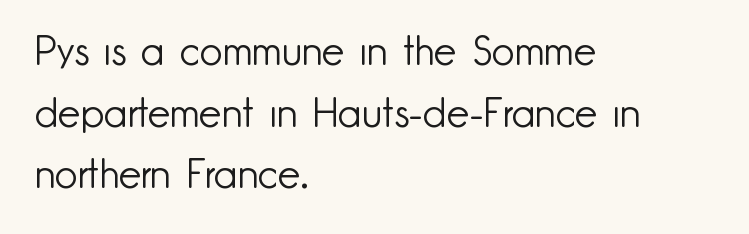
{"serif": "no", "italic": "no", "bold": "no", "weight": "light", "width": "normal", "stroke_contrast": "low", "x_height": "small", "monospaced": "no", "underline": "no", "align": "left", "line_spacing": "normal", "line_spacing_ratio": 1.54, "letter_spacing": "normal", "letter_spacing_em": 0.0, "glyph_px": 40}
